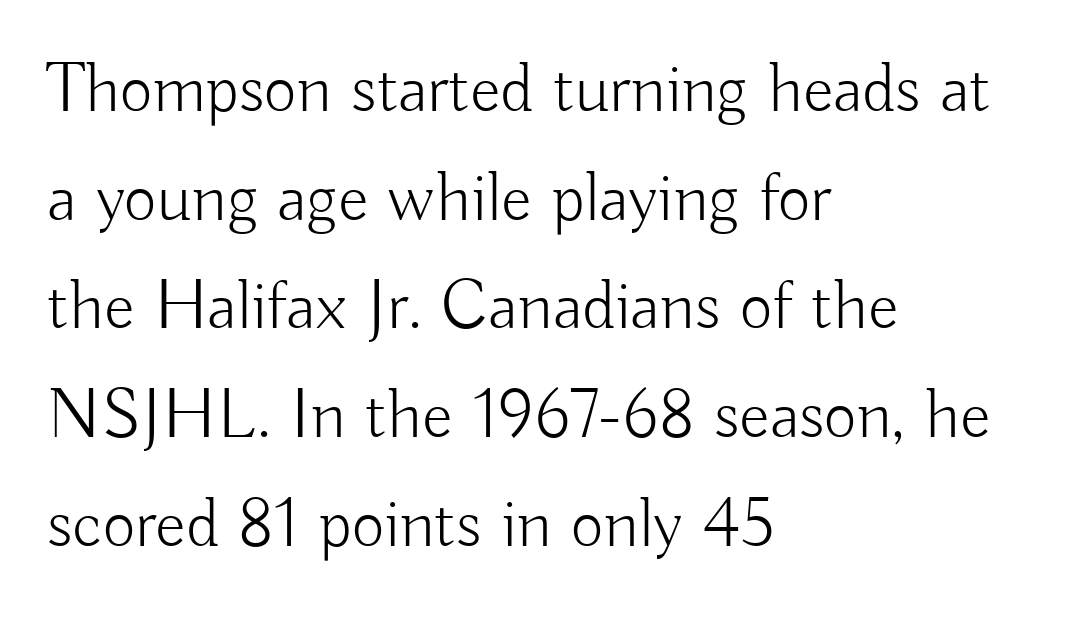
Q: Is the text bold? A: No.
Q: Is the text italic (slanted)? A: No, it is upright.
Q: Is the typeface a serif or a sans-serif typeface? A: Sans-serif.
Q: Is the text underlined? A: No.
Q: How is the paragraph aligned? A: Left-aligned.
Q: Is the spacing between letters normal or unusually wide? A: Normal.
Q: Is the spacing between lines tight, normal or loose? A: Normal.
Q: Width (condensed, normal, or wide)? A: Normal.
Q: Stroke contrast? A: Low.
Q: x-height? A: Small.
Q: Monospaced? A: No.
